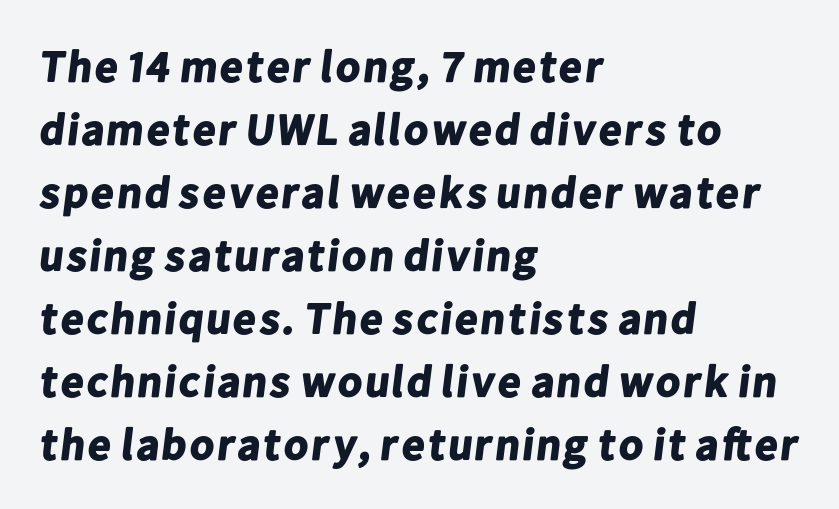
{"serif": "no", "bold": "yes", "weight": "bold", "width": "normal", "stroke_contrast": "low", "x_height": "medium", "monospaced": "no", "underline": "no", "align": "left", "line_spacing": "normal", "line_spacing_ratio": 1.43, "letter_spacing": "normal", "letter_spacing_em": 0.0, "glyph_px": 44}
